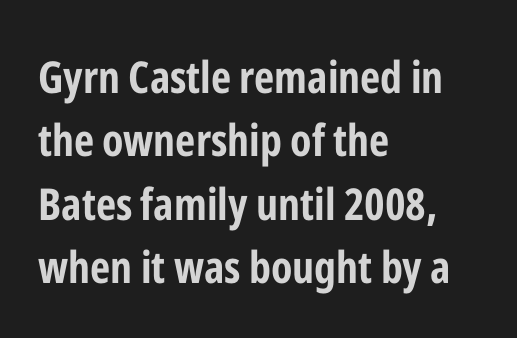
Q: Is the text bold? A: Yes.
Q: Is the text italic (slanted)? A: No, it is upright.
Q: Is the typeface a serif or a sans-serif typeface? A: Sans-serif.
Q: Is the text underlined? A: No.
Q: How is the paragraph aligned? A: Left-aligned.
Q: Is the spacing between letters normal or unusually wide? A: Normal.
Q: Is the spacing between lines tight, normal or loose? A: Normal.
Q: Width (condensed, normal, or wide)? A: Condensed.
Q: Stroke contrast? A: Low.
Q: x-height? A: Medium.
Q: Monospaced? A: No.
